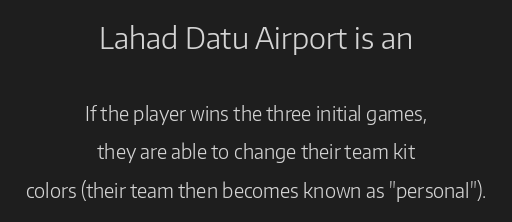
Q: Is the text bold? A: No.
Q: Is the text italic (slanted)? A: No, it is upright.
Q: Is the typeface a serif or a sans-serif typeface? A: Sans-serif.
Q: Is the text underlined? A: No.
Q: How is the paragraph aligned? A: Centered.
Q: Is the spacing between letters normal or unusually wide? A: Normal.
Q: Is the spacing between lines tight, normal or loose? A: Loose.
Q: Which block of text is set in a larger size, the first (top) or the second (bottom)? A: The first (top) one.
Q: Width (condensed, normal, or wide)? A: Normal.
Q: Stroke contrast? A: Low.
Q: x-height? A: Medium.
Q: Monospaced? A: No.
